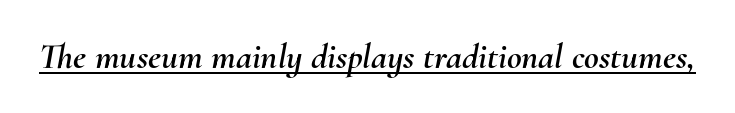
Q: Is the text italic (slanted)? A: Yes, it leans right by about 10 degrees.
Q: Is the text underlined? A: Yes.
Q: Is the spacing between letters normal or unusually wide? A: Normal.
Q: Width (condensed, normal, or wide)? A: Normal.
Q: Stroke contrast? A: Medium.
Q: x-height? A: Small.
Q: Monospaced? A: No.
